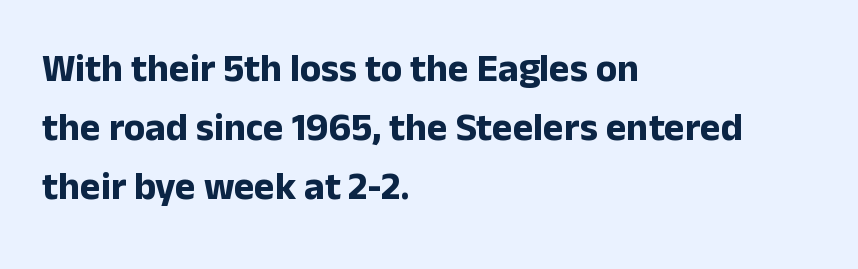
{"serif": "no", "italic": "no", "bold": "yes", "weight": "bold", "width": "normal", "stroke_contrast": "low", "x_height": "medium", "monospaced": "no", "underline": "no", "align": "left", "line_spacing": "normal", "line_spacing_ratio": 1.51, "letter_spacing": "normal", "letter_spacing_em": 0.0, "glyph_px": 39}
